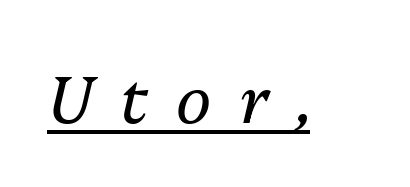
Q: Is the text bold? A: No.
Q: Is the text italic (slanted)? A: Yes, it leans right by about 13 degrees.
Q: Is the text underlined? A: Yes.
Q: Is the spacing between letters normal or unusually wide? A: Unusually wide.
Q: Width (condensed, normal, or wide)? A: Normal.
Q: Stroke contrast? A: Medium.
Q: x-height? A: Medium.
Q: Monospaced? A: No.
